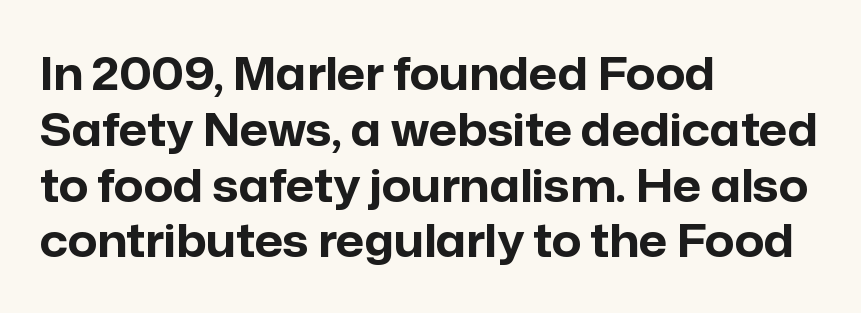
The letters stand straight up with perfectly vertical stems. Looks like regular typesetting: each glyph gets only the width it needs. Nobody drew a line under any word here. Line beginnings align vertically; line endings do not. A dark, heavy texture on the line: the type is bold.
